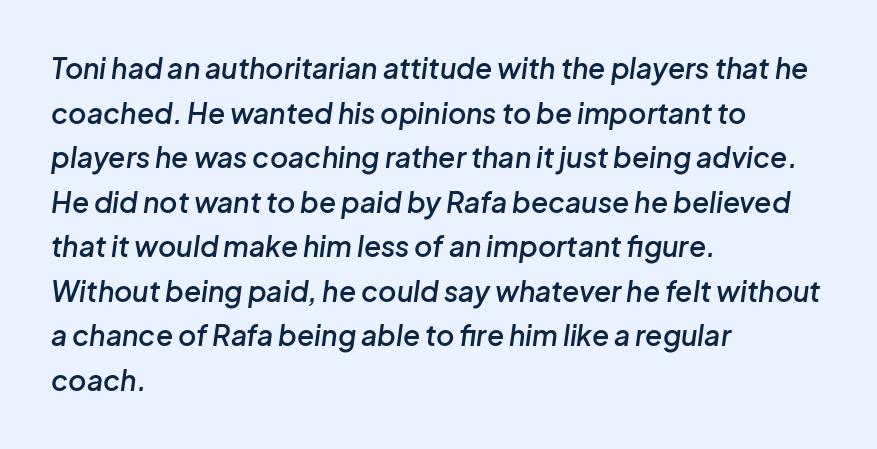
Is this a fixed-width face? No — the glyphs have proportional, varying widths. Notice how the stems are inclined rather than vertical — that's the hallmark of italics. A normal amount of white space separates one row of letters from the next. The ragged edge is on the right, which tells us the setting is flush left.
